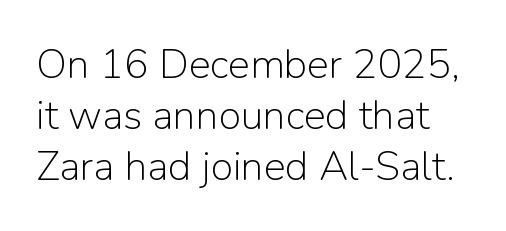
Q: Is the text bold? A: No.
Q: Is the text italic (slanted)? A: No, it is upright.
Q: Is the typeface a serif or a sans-serif typeface? A: Sans-serif.
Q: Is the text underlined? A: No.
Q: Is the spacing between letters normal or unusually wide? A: Normal.
Q: Width (condensed, normal, or wide)? A: Normal.
Q: Stroke contrast? A: Low.
Q: x-height? A: Medium.
Q: Monospaced? A: No.
